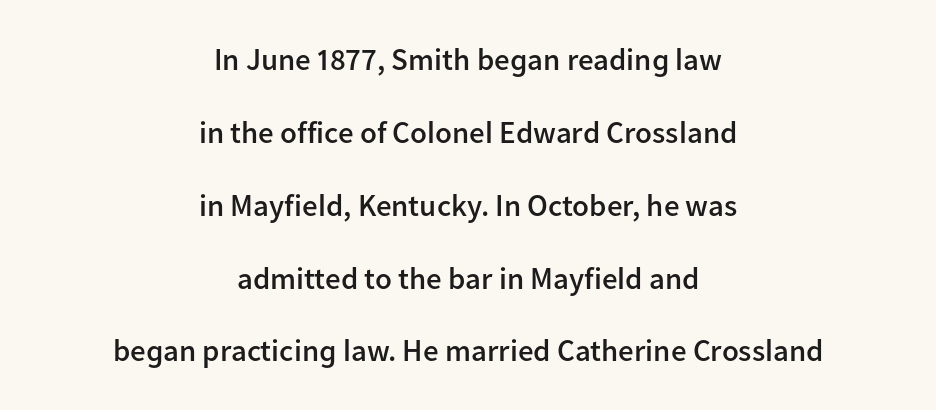
{"serif": "no", "italic": "no", "bold": "semi", "weight": "semibold", "width": "normal", "stroke_contrast": "low", "x_height": "medium", "monospaced": "no", "underline": "no", "align": "center", "line_spacing": "loose", "line_spacing_ratio": 2.35, "letter_spacing": "normal", "letter_spacing_em": 0.0, "glyph_px": 31}
